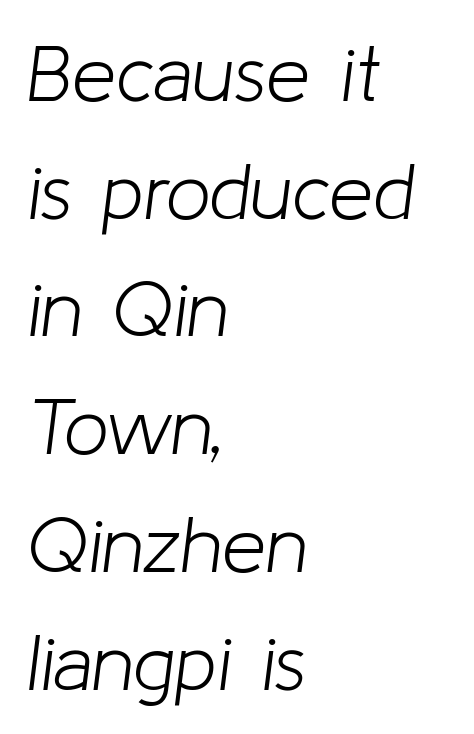
The image shows 79 px light type, italic (leaning right); set left-aligned, normal line spacing (1.49x), normal letter spacing, not underlined; low stroke contrast and a medium x-height.
